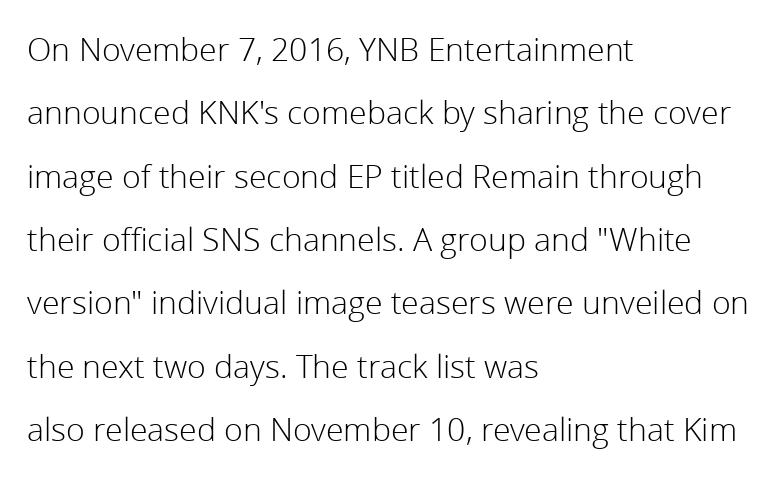
The strip under each line holds only bare page. Grotesque or geometric, the face here clearly has no serifs. Character widths vary here, with narrow letters taking less room than wide ones. Leading is clearly above the norm, producing a sparse column. Spacing between characters is what you'd get straight out of the box. Caption: face not bold, strokes unweighted.
